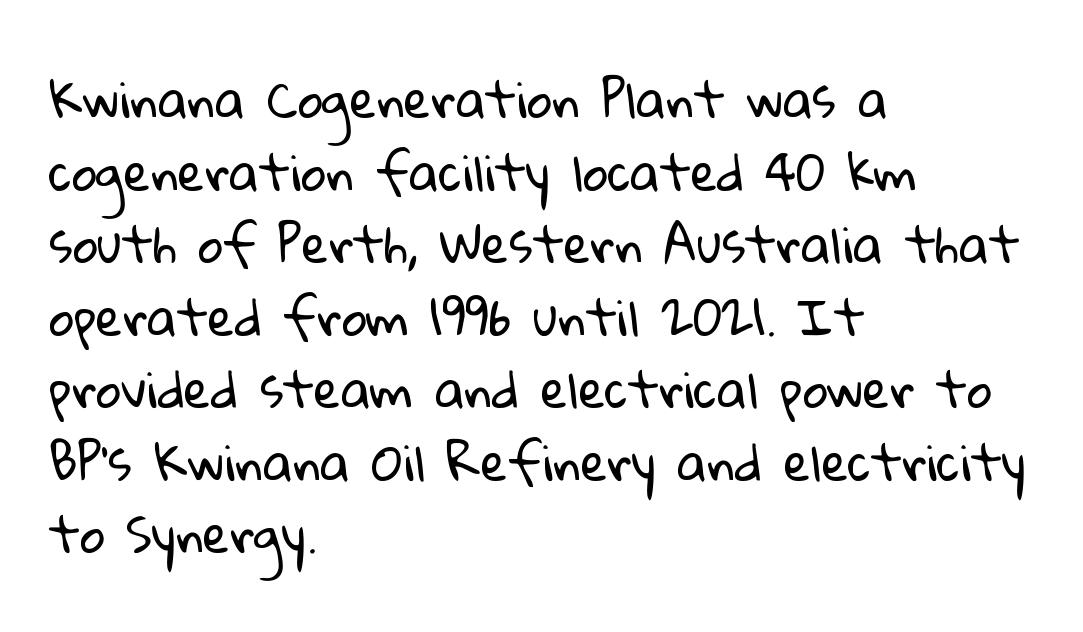
Q: Is the text bold? A: No.
Q: Is the typeface a serif or a sans-serif typeface? A: Sans-serif.
Q: Is the text underlined? A: No.
Q: How is the paragraph aligned? A: Left-aligned.
Q: Is the spacing between letters normal or unusually wide? A: Normal.
Q: Is the spacing between lines tight, normal or loose? A: Normal.
Q: Width (condensed, normal, or wide)? A: Normal.
Q: Stroke contrast? A: Low.
Q: x-height? A: Medium.
Q: Monospaced? A: No.
